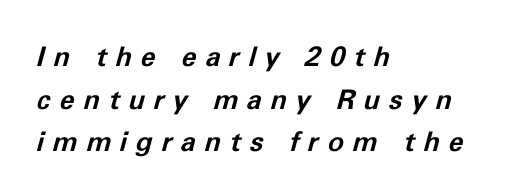
Bare-footed words on every line. Italic? Definitely — the glyphs are oblique. One glance says typical: line gaps are just what's usual. Tracking here is generous; glyphs stand well apart from one another.
